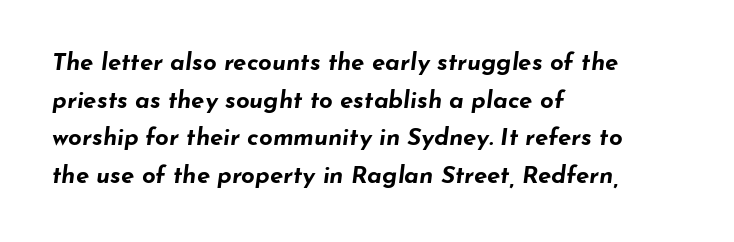
Q: Is the text bold? A: Yes.
Q: Is the text italic (slanted)? A: Yes, it leans right by about 7 degrees.
Q: Is the text underlined? A: No.
Q: How is the paragraph aligned? A: Left-aligned.
Q: Is the spacing between letters normal or unusually wide? A: Normal.
Q: Is the spacing between lines tight, normal or loose? A: Normal.
